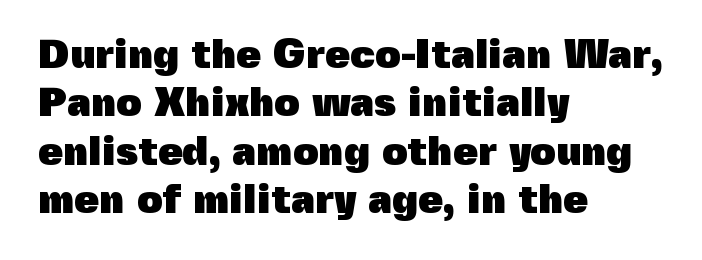
The image shows 40 px heavy sans-serif type, upright; set left-aligned, line spacing 1.21x, normal letter spacing, not underlined; a medium x-height.
